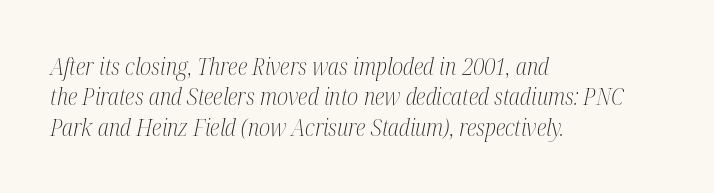
What's the leading like? Ordinary, nothing unusual. The weight tops out at a normal text grade. The gaps between neighbouring characters are ordinary and unremarkable. If you drew a ruler down the left edge, every line would touch it. Plain, unruled lines of type.
